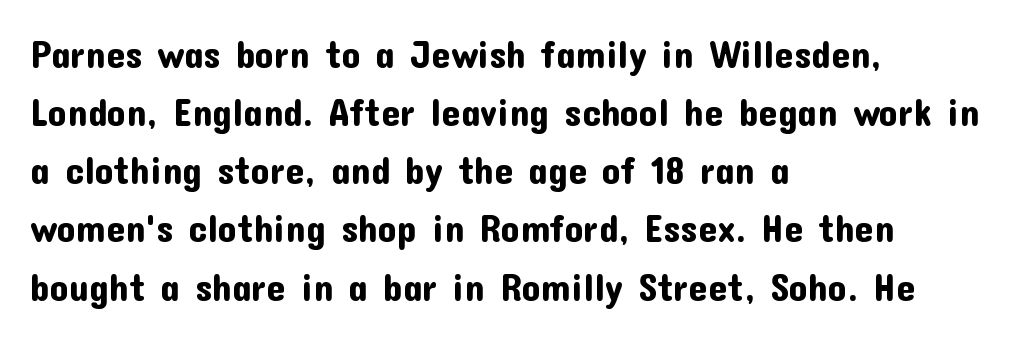
Q: Is the text italic (slanted)? A: No, it is upright.
Q: Is the typeface a serif or a sans-serif typeface? A: Sans-serif.
Q: Is the text underlined? A: No.
Q: How is the paragraph aligned? A: Left-aligned.
Q: Is the spacing between letters normal or unusually wide? A: Normal.
Q: Is the spacing between lines tight, normal or loose? A: Normal.
Q: Width (condensed, normal, or wide)? A: Normal.
Q: Stroke contrast? A: Low.
Q: x-height? A: Medium.
Q: Monospaced? A: No.
